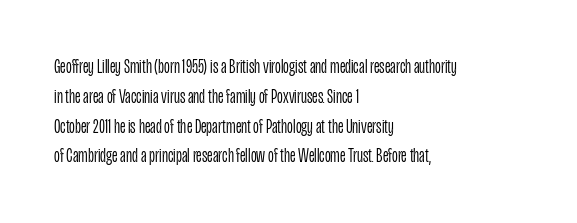
Rule under the text: the space is simply empty. Upright lettering throughout. This rendering leaves character spacing at its baseline value. If you drew a ruler down the left edge, every line would touch it. Is there much room between lines? A standard amount, neither cramped nor airy. This reads as an unemphasized weight, regular at the heaviest.
